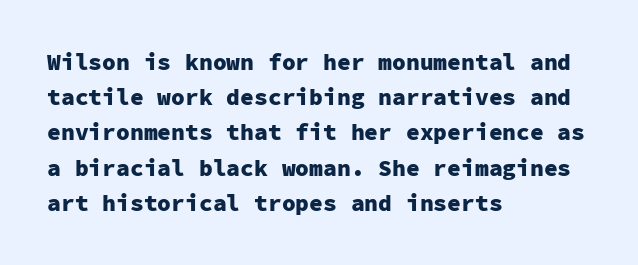
Each new line begins a customary step beneath the previous one. This rendering leaves character spacing at its baseline value. The lettering stays uniformly vertical, giving the passage a roman look. This rendering features lettering with no underline. A student would call this left alignment; a typographer would say flush left, rag right. Is the type bold? Yes — the strokes are clearly thick and heavy.
